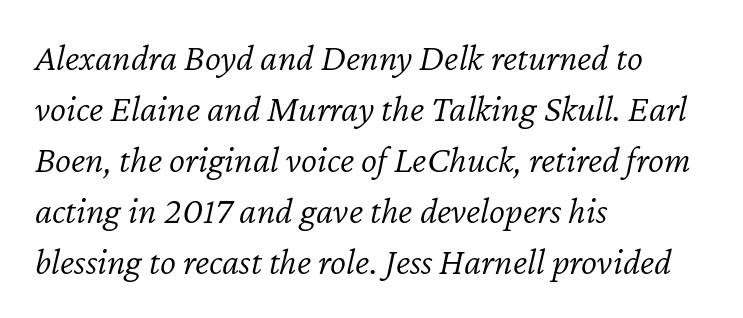
Q: Is the text bold? A: No.
Q: Is the text italic (slanted)? A: Yes, it leans right by about 12 degrees.
Q: Is the text underlined? A: No.
Q: How is the paragraph aligned? A: Left-aligned.
Q: Is the spacing between letters normal or unusually wide? A: Normal.
Q: Is the spacing between lines tight, normal or loose? A: Normal.
Q: Width (condensed, normal, or wide)? A: Normal.
Q: Stroke contrast? A: Low.
Q: x-height? A: Medium.
Q: Monospaced? A: No.
